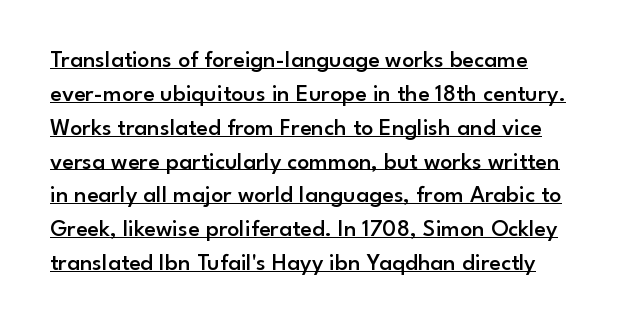
Q: Is the text bold? A: Semi-bold.
Q: Is the text italic (slanted)? A: No, it is upright.
Q: Is the text underlined? A: Yes.
Q: Is the spacing between letters normal or unusually wide? A: Normal.
Q: Is the spacing between lines tight, normal or loose? A: Normal.
